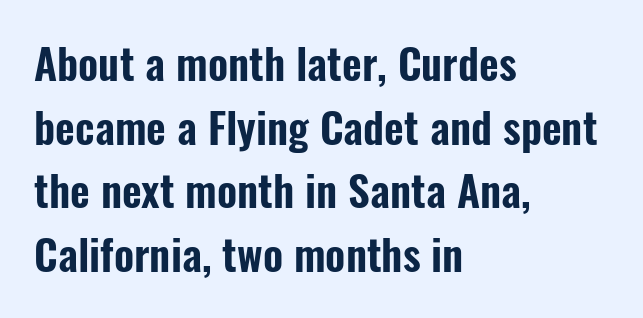
The image shows 43 px condensed sans-serif type, upright; set left-aligned, normal line spacing (1.48x), normal letter spacing, not underlined; low stroke contrast and a medium x-height.
